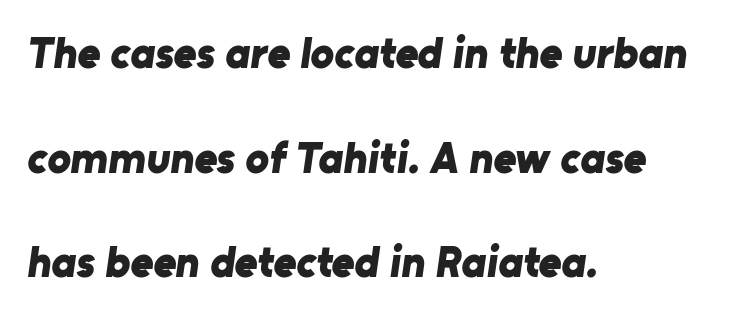
Q: Is the text bold? A: Yes.
Q: Is the typeface a serif or a sans-serif typeface? A: Sans-serif.
Q: Is the text underlined? A: No.
Q: How is the paragraph aligned? A: Left-aligned.
Q: Is the spacing between letters normal or unusually wide? A: Normal.
Q: Is the spacing between lines tight, normal or loose? A: Loose.
Q: Width (condensed, normal, or wide)? A: Normal.
Q: Stroke contrast? A: Low.
Q: x-height? A: Medium.
Q: Monospaced? A: No.
